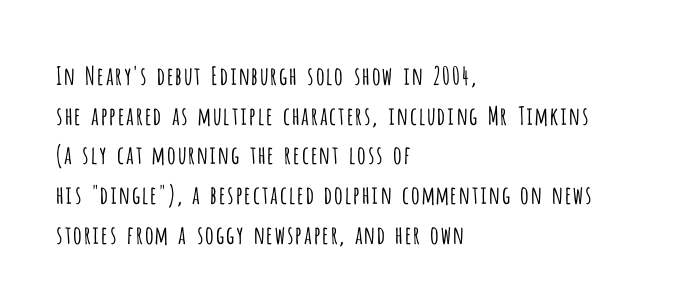
No italicization has been applied; the sample stays upright. Which margin do the lines hug? The left one — the right edge is uneven. Interline gaps are of average width in this sample. Descender tails drop into unmarked territory.
